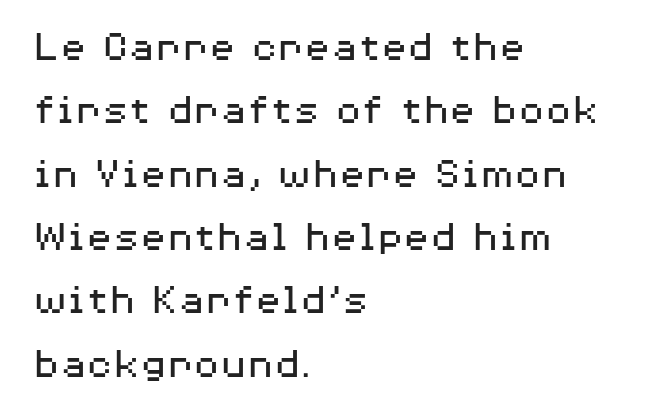
{"serif": "no", "italic": "no", "bold": "no", "weight": "regular", "width": "wide", "stroke_contrast": "medium", "x_height": "medium", "monospaced": "no", "underline": "no", "align": "left", "line_spacing": "normal", "line_spacing_ratio": 1.44, "letter_spacing": "normal", "letter_spacing_em": 0.0, "glyph_px": 44}
